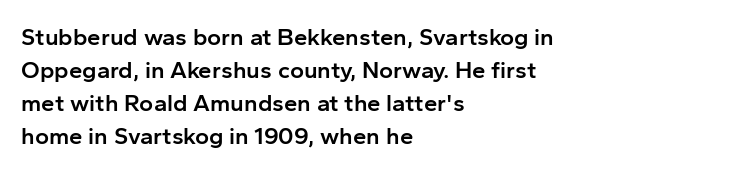
{"italic": "no", "bold": "semi", "underline": "no", "align": "left", "line_spacing": "normal", "line_spacing_ratio": 1.38, "letter_spacing": "normal", "letter_spacing_em": 0.0, "glyph_px": 24}
